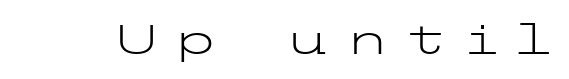
The image shows 41 px light, wide sans-serif type, upright; set unusually wide letter spacing (+0.36 em), not underlined; low stroke contrast and a medium x-height.
